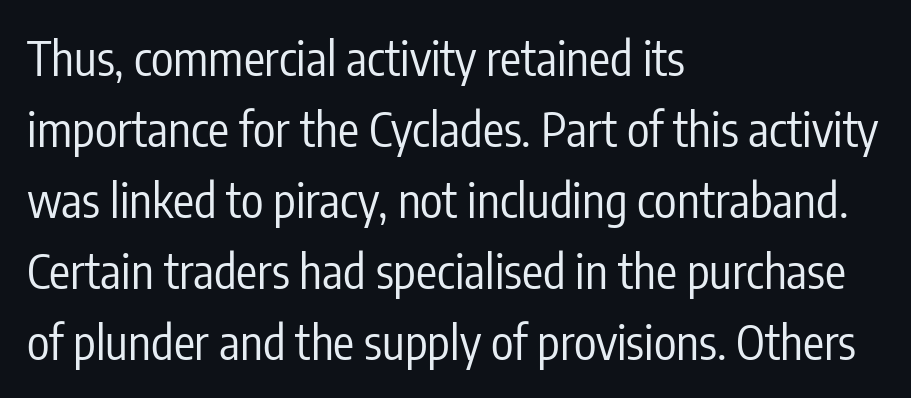
The image shows 47 px regular-weight, condensed sans-serif type, upright; set left-aligned, normal line spacing (1.51x), normal letter spacing, not underlined; low stroke contrast and a medium x-height.
